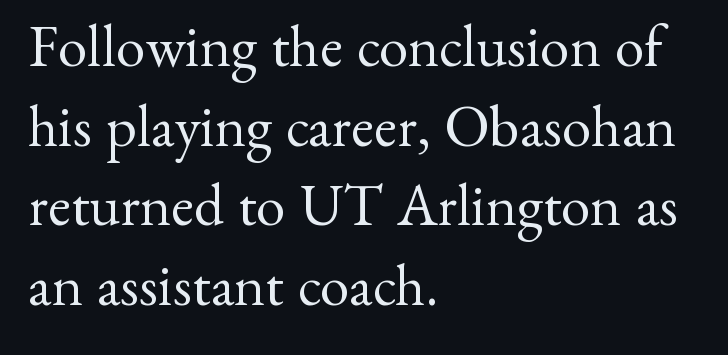
{"serif": "yes", "italic": "no", "bold": "no", "weight": "regular", "width": "normal", "stroke_contrast": "medium", "x_height": "small", "monospaced": "no", "underline": "no", "align": "left", "line_spacing": "normal", "line_spacing_ratio": 1.35, "letter_spacing": "normal", "letter_spacing_em": 0.0, "glyph_px": 59}
